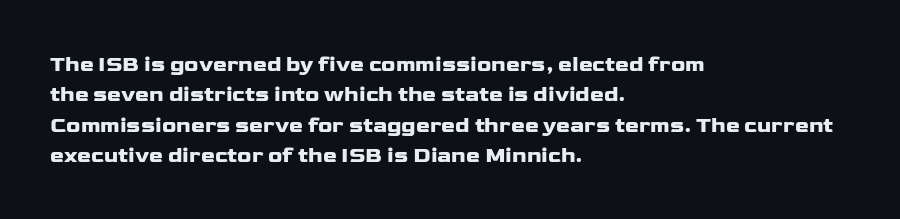
A bare baseline throughout the passage. This rendering uses left alignment, leaving the right contour irregular. Vertical strokes here are truly vertical. Glyph-to-glyph distance matches everyday printed text. If you measured baseline to baseline, you'd find a middling distance.
